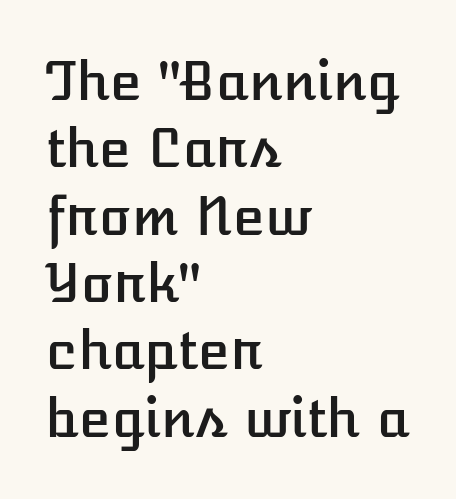
Do the characters align in a grid? No, the font is proportional. Does the copy run flush right? No — it runs flush left. Check the space under the baseline: it is left empty. The axis of the letterforms is exactly vertical. The lines sit at an ordinary, default distance from one another. Spacing between characters is what you'd get straight out of the box.
